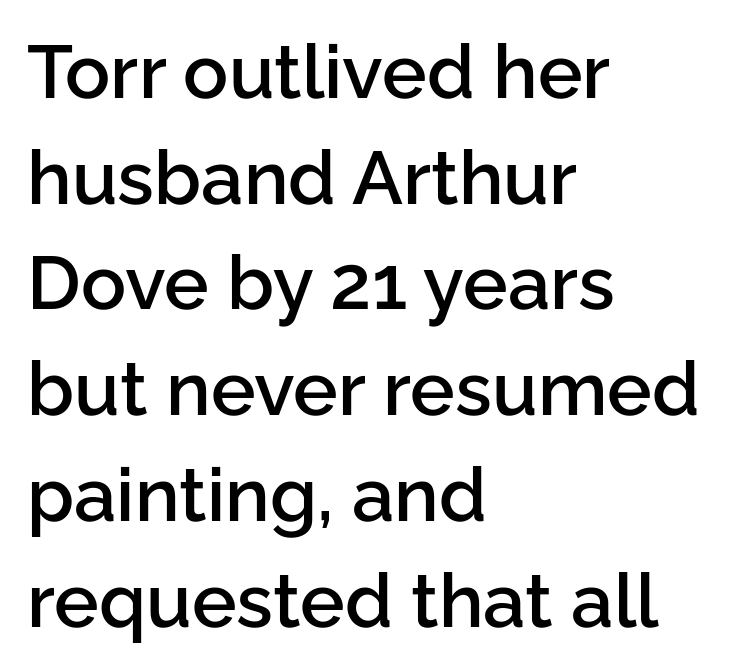
Q: Is the text bold? A: Semi-bold.
Q: Is the text italic (slanted)? A: No, it is upright.
Q: Is the typeface a serif or a sans-serif typeface? A: Sans-serif.
Q: Is the text underlined? A: No.
Q: How is the paragraph aligned? A: Left-aligned.
Q: Is the spacing between letters normal or unusually wide? A: Normal.
Q: Is the spacing between lines tight, normal or loose? A: Normal.
Q: Width (condensed, normal, or wide)? A: Normal.
Q: Stroke contrast? A: Low.
Q: x-height? A: Medium.
Q: Monospaced? A: No.
